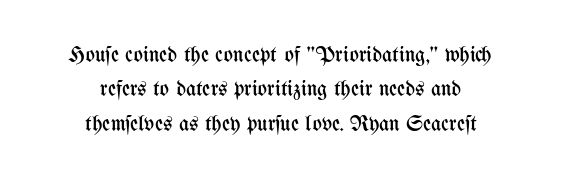
The image shows 22 px text type, upright; set centered, normal line spacing (1.56x), normal letter spacing, not underlined.
